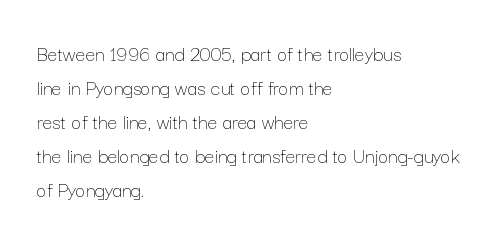
Caption: multi-line text, flush left, ragged right. Rendered with straight, roman letterforms. Beneath every word, the page is bare. Weight: not bold — regular or lighter. Nobody touched the tracking dial on this one. Vertically, the passage feels balanced, rows spaced as you'd expect.
